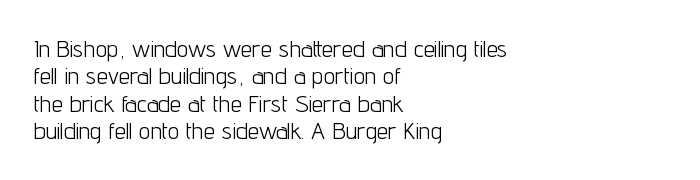
The image shows 23 px text type, upright; set left-aligned, line spacing 1.19x, normal letter spacing, not underlined.
